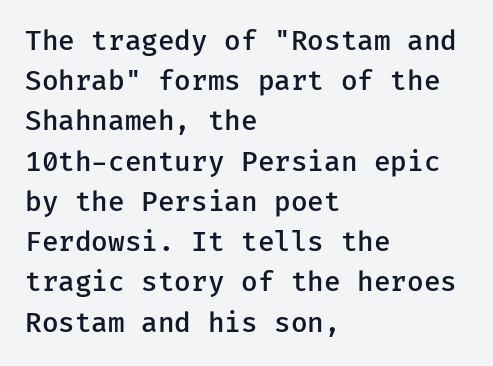
The image shows 27 px text type, upright; set left-aligned, normal line spacing (1.49x), normal letter spacing, not underlined.
